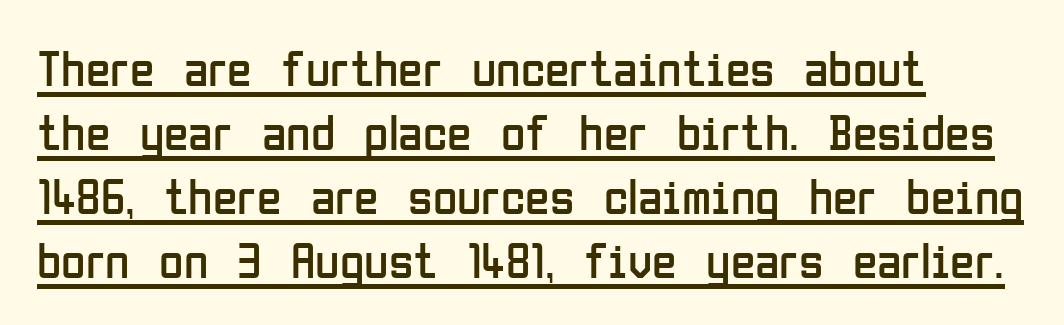
Q: Is the text bold? A: No.
Q: Is the text italic (slanted)? A: No, it is upright.
Q: Is the typeface a serif or a sans-serif typeface? A: Sans-serif.
Q: Is the text underlined? A: Yes.
Q: How is the paragraph aligned? A: Left-aligned.
Q: Is the spacing between letters normal or unusually wide? A: Normal.
Q: Is the spacing between lines tight, normal or loose? A: Normal.
Q: Width (condensed, normal, or wide)? A: Condensed.
Q: Stroke contrast? A: Low.
Q: x-height? A: Medium.
Q: Monospaced? A: No.
